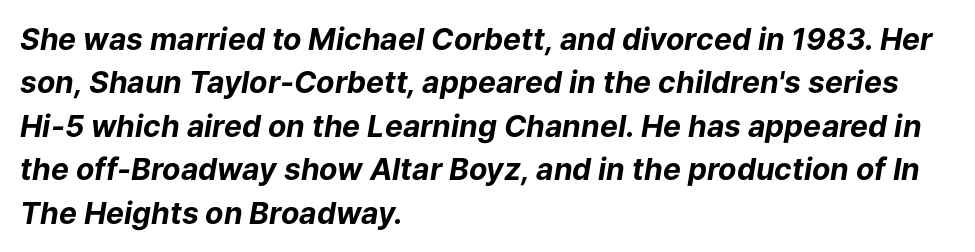
{"italic": "yes", "lean": "right", "slant_degrees": 9, "bold": "yes", "weight": "bold", "width": "normal", "stroke_contrast": "low", "x_height": "medium", "monospaced": "no", "underline": "no", "align": "left", "line_spacing": "normal", "line_spacing_ratio": 1.45, "letter_spacing": "normal", "letter_spacing_em": 0.0, "glyph_px": 30}
